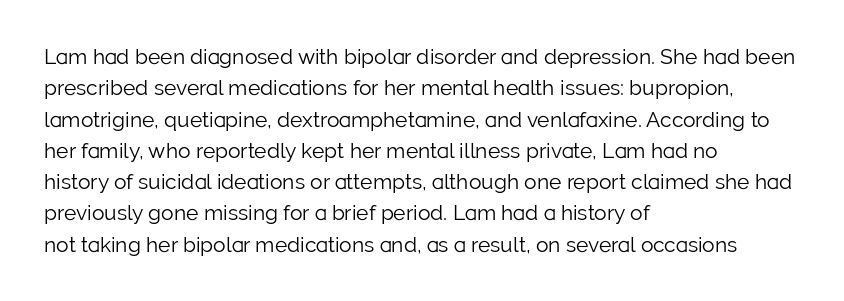
The image shows 21 px text type, upright; set left-aligned, normal line spacing (1.49x), normal letter spacing, not underlined.
